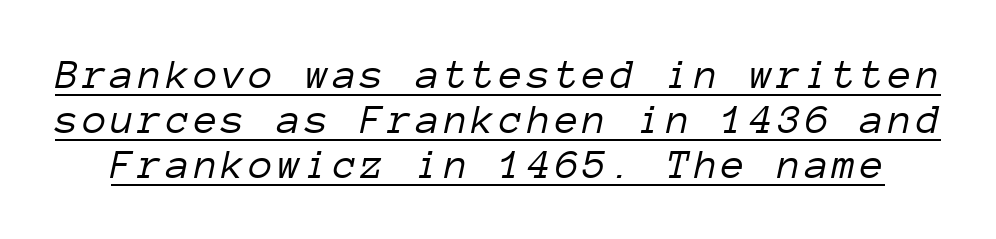
Q: Is the text bold? A: No.
Q: Is the text italic (slanted)? A: Yes, it leans right by about 12 degrees.
Q: Is the text underlined? A: Yes.
Q: Is the spacing between lines tight, normal or loose? A: Tight.
Q: Width (condensed, normal, or wide)? A: Normal.
Q: Stroke contrast? A: Low.
Q: x-height? A: Medium.
Q: Monospaced? A: Yes.
